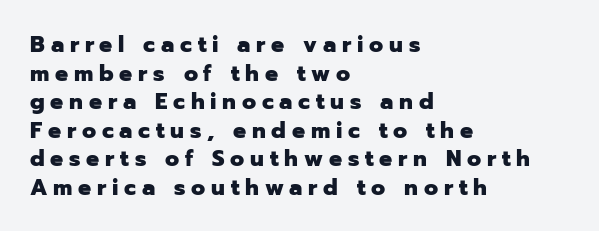
Q: Is the text bold? A: Yes.
Q: Is the text italic (slanted)? A: No, it is upright.
Q: Is the text underlined? A: No.
Q: How is the paragraph aligned? A: Left-aligned.
Q: Is the spacing between letters normal or unusually wide? A: Unusually wide.
